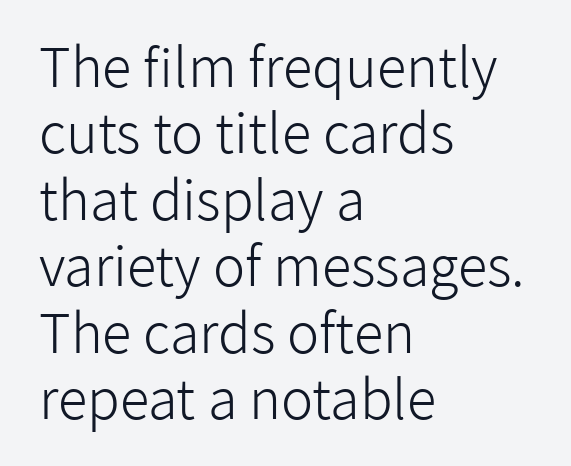
Reading down the block, your eye returns to a fixed left position each line. Descenders are the only things crossing below the line. The passage shown has conventional tracking throughout. Think of a printed novel: that variable character pitch is what you see here. The rendering shows plain stroke endings on the letterforms — a sans-serif design.
